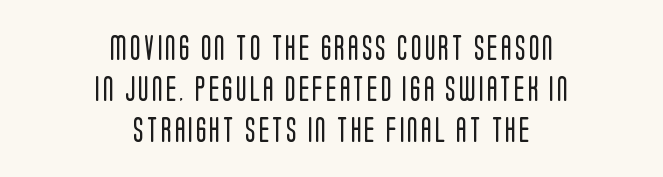
The image shows 25 px text type, upright; set centered, normal line spacing (1.64x), not underlined.
